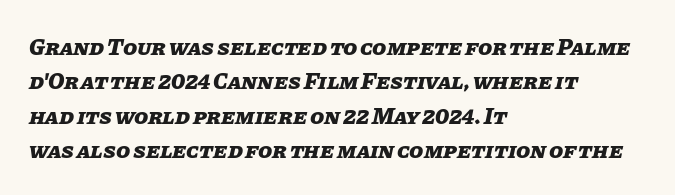
{"italic": "yes", "lean": "right", "slant_degrees": 11, "bold": "yes", "underline": "no", "align": "left", "line_spacing": "normal", "line_spacing_ratio": 1.49, "letter_spacing": "normal", "letter_spacing_em": 0.0, "glyph_px": 23}
